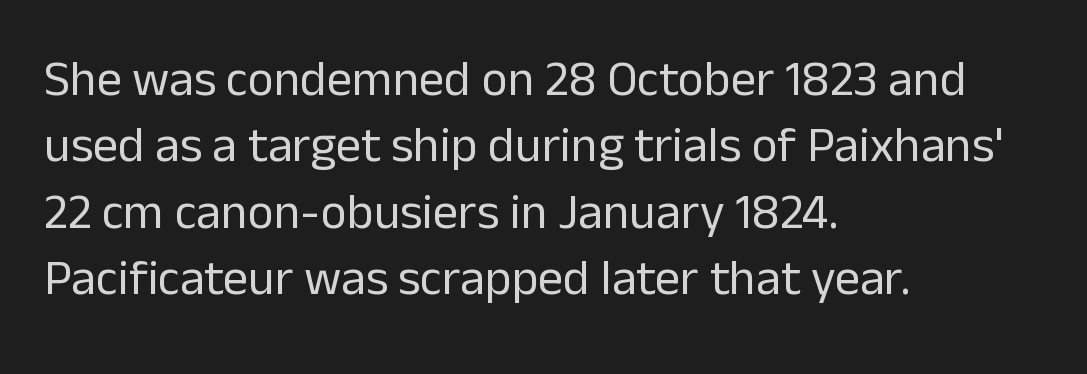
Q: Is the text bold? A: No.
Q: Is the text italic (slanted)? A: No, it is upright.
Q: Is the typeface a serif or a sans-serif typeface? A: Sans-serif.
Q: Is the text underlined? A: No.
Q: How is the paragraph aligned? A: Left-aligned.
Q: Is the spacing between letters normal or unusually wide? A: Normal.
Q: Is the spacing between lines tight, normal or loose? A: Normal.
Q: Width (condensed, normal, or wide)? A: Normal.
Q: Stroke contrast? A: Low.
Q: x-height? A: Medium.
Q: Monospaced? A: No.
